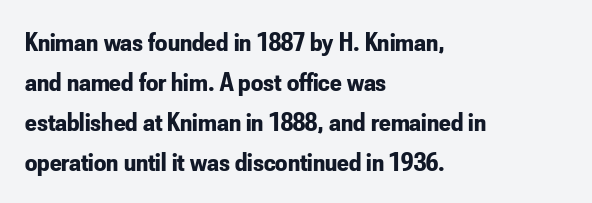
The image shows 27 px bold type, upright; set left-aligned, normal line spacing (1.48x), normal letter spacing, not underlined.
